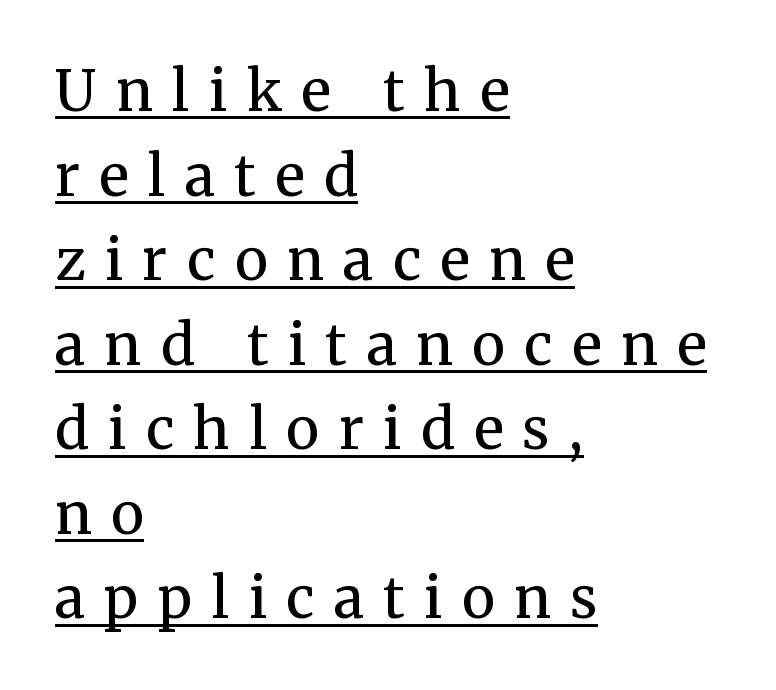
Note the varied advance widths — an 'i' is clearly narrower than an 'm'. Is the letter spacing exaggerated? Yes — the characters are pushed far apart. Left-aligned paragraph, ragged on the right. The text was rendered using a seriffed face with decorative stroke endings.
